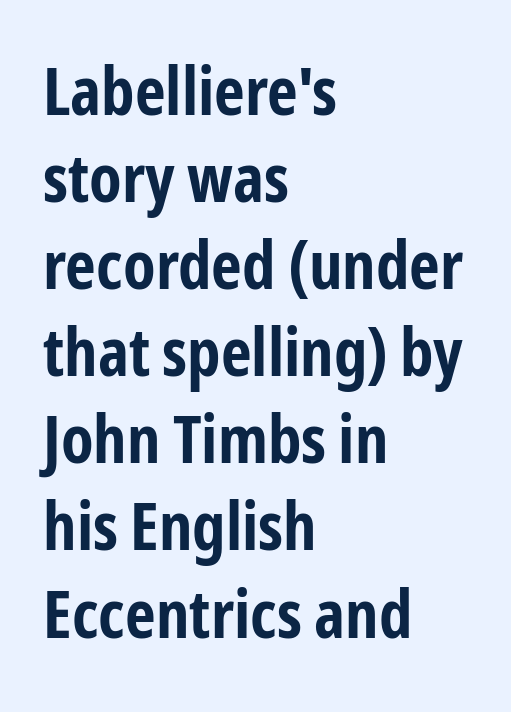
The image shows 67 px bold, condensed sans-serif type, upright; set left-aligned, normal line spacing (1.3x), normal letter spacing, not underlined; low stroke contrast and a medium x-height.
